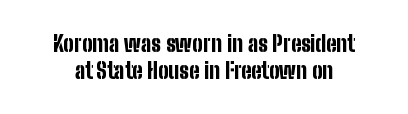
The type is set solid horizontally, with unmodified tracking. Ascenders rise straight up at ninety degrees. Beneath every word, the page is bare. The glyphs have the mass of a bold cut.
